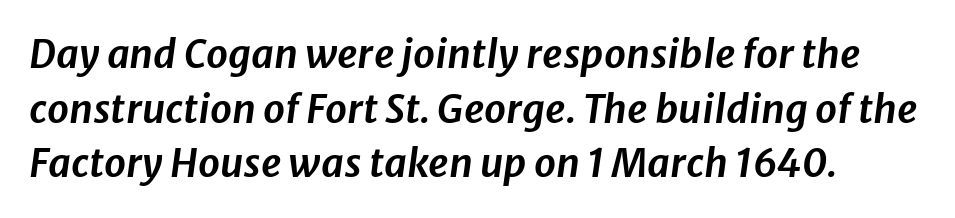
The glyphs are unaccompanied by any horizontal stroke below them. Summary of vertical rhythm: regular, with standard interline spacing. Here the designer chose a conventional face with non-uniform glyph widths. Yep, that's italic — everything's leaning. The letters sit at their default tracking, neither squeezed nor spread.
